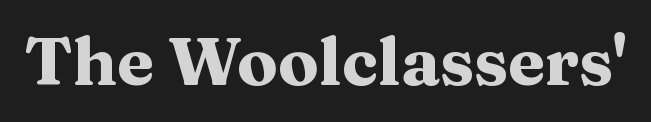
The image shows 67 px heavy, wide serif type, upright; set normal letter spacing, not underlined; medium stroke contrast and a medium x-height.
